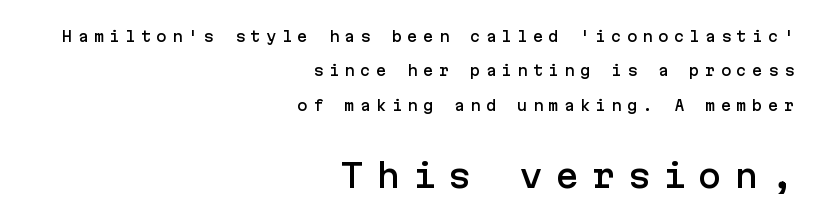
The image shows 32 px sans-serif type, upright; set right-aligned, loose line spacing (2.45x), unusually wide letter spacing (+0.37 em), not underlined; the second (bottom) block is 2.29x larger; low stroke contrast and a medium x-height.
